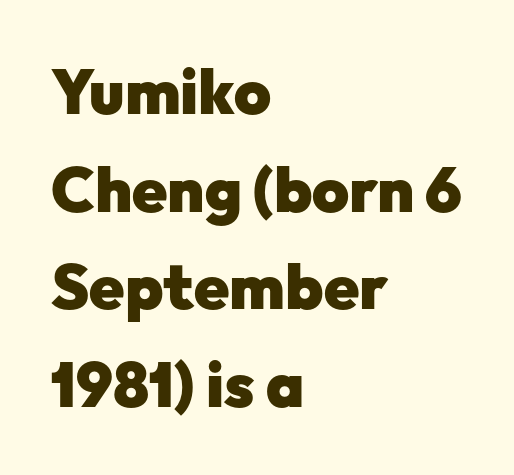
Q: Is the text bold? A: Yes.
Q: Is the text italic (slanted)? A: No, it is upright.
Q: Is the typeface a serif or a sans-serif typeface? A: Sans-serif.
Q: Is the text underlined? A: No.
Q: How is the paragraph aligned? A: Left-aligned.
Q: Is the spacing between letters normal or unusually wide? A: Normal.
Q: Is the spacing between lines tight, normal or loose? A: Normal.
Q: Width (condensed, normal, or wide)? A: Normal.
Q: Stroke contrast? A: Low.
Q: x-height? A: Medium.
Q: Monospaced? A: No.
